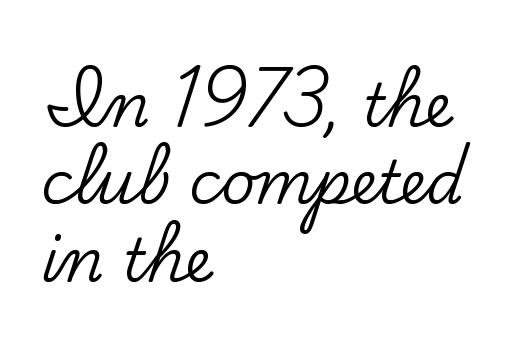
Q: Is the text italic (slanted)? A: Yes.
Q: Is the typeface a serif or a sans-serif typeface? A: Serif.
Q: Is the text underlined? A: No.
Q: How is the paragraph aligned? A: Left-aligned.
Q: Is the spacing between letters normal or unusually wide? A: Normal.
Q: Is the spacing between lines tight, normal or loose? A: Normal.
Q: Width (condensed, normal, or wide)? A: Normal.
Q: Stroke contrast? A: Low.
Q: x-height? A: Small.
Q: Monospaced? A: No.
